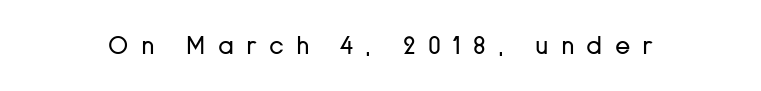
Q: Is the text bold? A: No.
Q: Is the text italic (slanted)? A: No, it is upright.
Q: Is the text underlined? A: No.
Q: Is the spacing between letters normal or unusually wide? A: Unusually wide.
